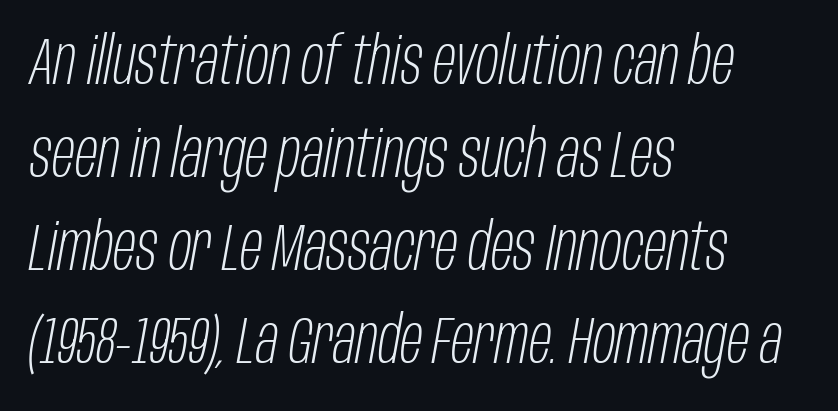
The image shows 67 px light, condensed type, italic (leaning right); set left-aligned, normal line spacing (1.39x), normal letter spacing, not underlined; low stroke contrast and a large x-height.
